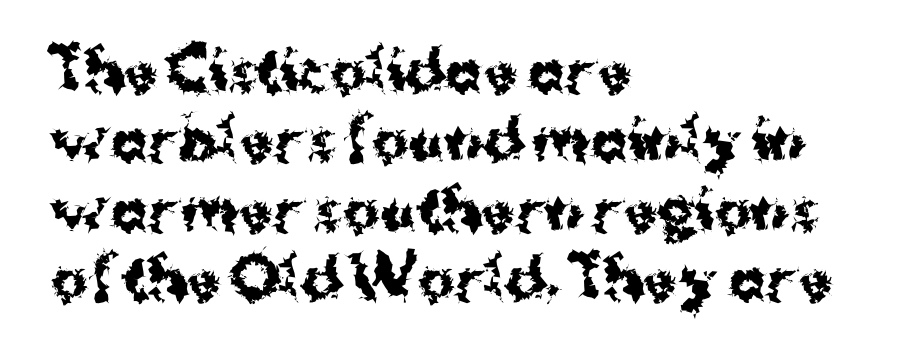
Q: Is the text bold? A: Yes.
Q: Is the text italic (slanted)? A: No, it is upright.
Q: Is the typeface a serif or a sans-serif typeface? A: Sans-serif.
Q: Is the text underlined? A: No.
Q: How is the paragraph aligned? A: Left-aligned.
Q: Is the spacing between letters normal or unusually wide? A: Normal.
Q: Is the spacing between lines tight, normal or loose? A: Normal.
Q: Width (condensed, normal, or wide)? A: Normal.
Q: Stroke contrast? A: Medium.
Q: x-height? A: Medium.
Q: Monospaced? A: No.
